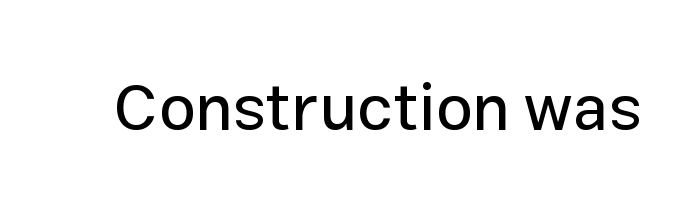
The passage shown is typed in a proportional face where columns would drift. Do the letters lean? They stand straight. Each row of text sits above clean, open space. Each word holds together tightly as a unit, with standard inter-letter gaps. This rendering employs a face without finishing strokes, i.e., a sans-serif.
